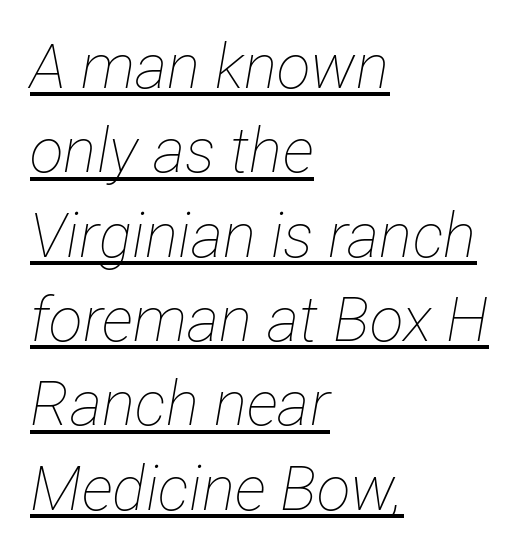
The image shows 62 px thin, condensed type, italic (leaning right); set left-aligned, normal line spacing (1.36x), normal letter spacing, underlined; low stroke contrast and a medium x-height.
